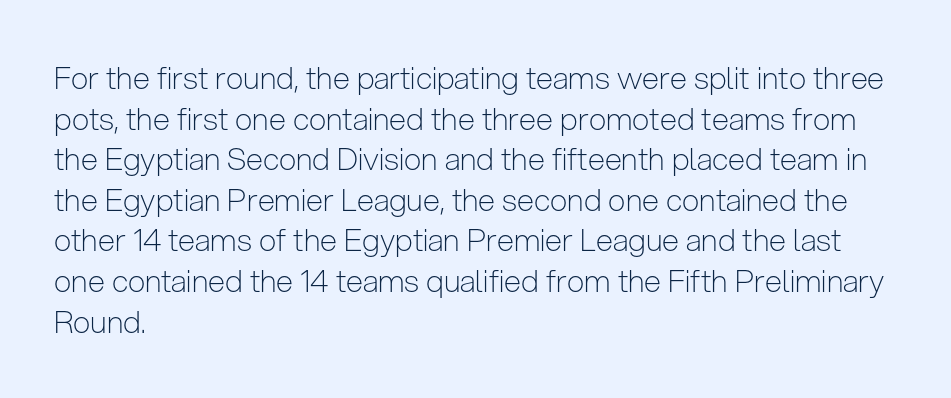
{"serif": "no", "italic": "no", "bold": "no", "weight": "light", "width": "condensed", "stroke_contrast": "low", "x_height": "medium", "monospaced": "no", "underline": "no", "align": "left", "line_spacing": "normal", "line_spacing_ratio": 1.31, "letter_spacing": "normal", "letter_spacing_em": 0.0, "glyph_px": 31}
